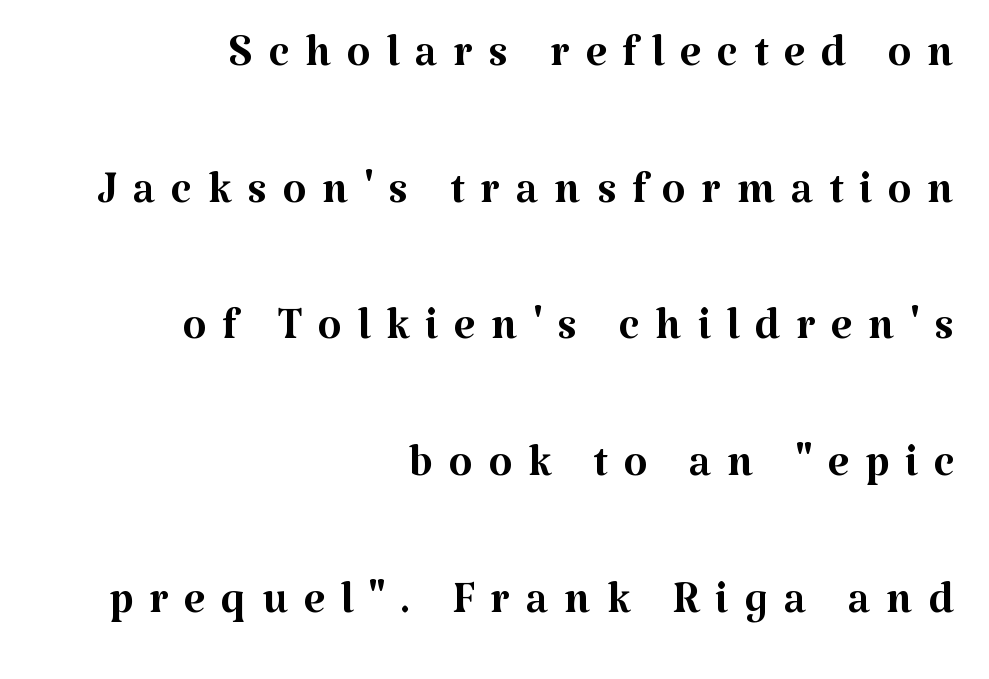
The face used here is seriffed, in the tradition of book romans. A typesetter would call this heavily tracked-out type. The typesetter chose a ragged-left arrangement here. Nothing heavy about these letters — not bold at all. Posture: upright roman.
